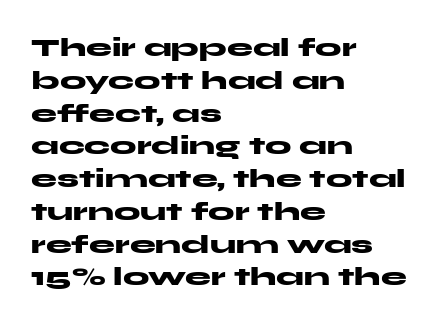
The image shows 26 px bold type, upright; set left-aligned, normal line spacing (1.26x), normal letter spacing, not underlined.
